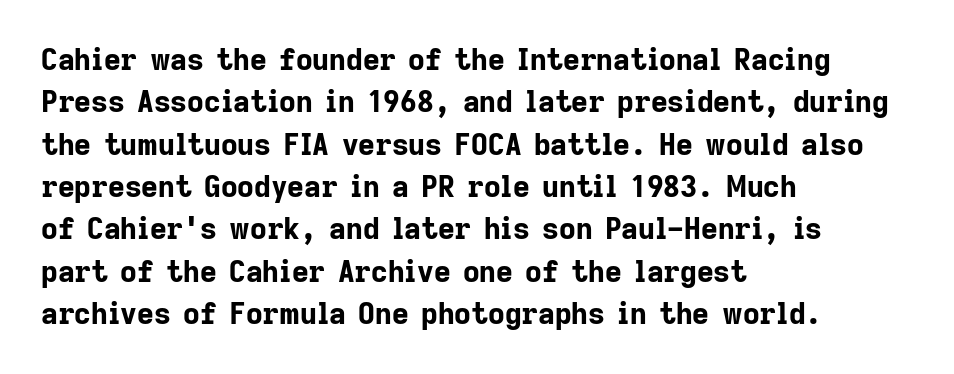
Q: Is the text bold? A: Yes.
Q: Is the text italic (slanted)? A: No, it is upright.
Q: Is the typeface a serif or a sans-serif typeface? A: Sans-serif.
Q: Is the text underlined? A: No.
Q: How is the paragraph aligned? A: Left-aligned.
Q: Is the spacing between letters normal or unusually wide? A: Normal.
Q: Is the spacing between lines tight, normal or loose? A: Normal.
Q: Width (condensed, normal, or wide)? A: Normal.
Q: Stroke contrast? A: Low.
Q: x-height? A: Medium.
Q: Monospaced? A: No.
